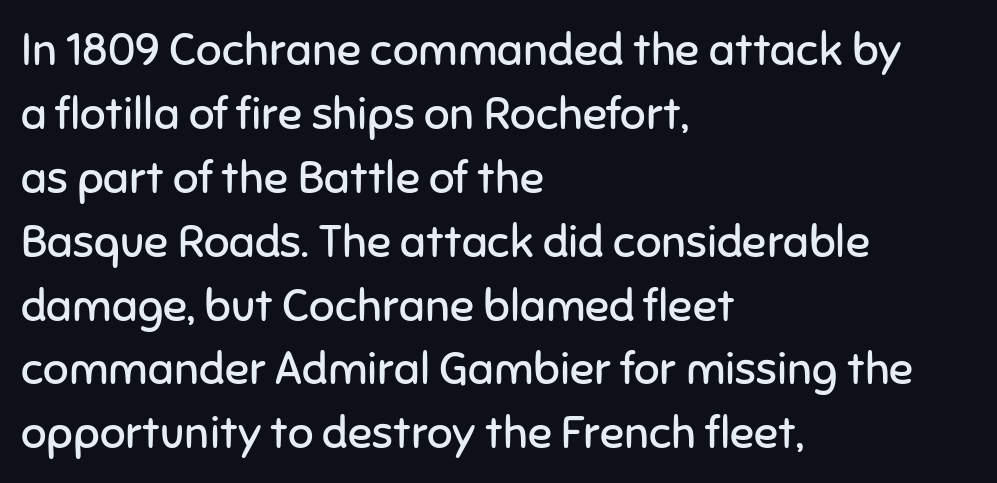
{"serif": "no", "italic": "no", "bold": "no", "weight": "regular", "width": "normal", "stroke_contrast": "low", "x_height": "medium", "monospaced": "no", "underline": "no", "align": "left", "line_spacing": "normal", "line_spacing_ratio": 1.42, "letter_spacing": "normal", "letter_spacing_em": 0.0, "glyph_px": 45}
